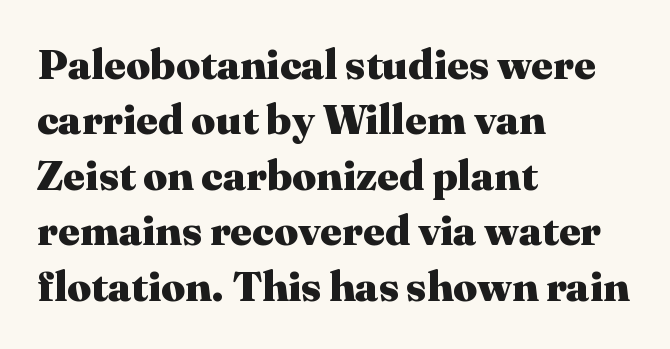
One-word summary of the alignment: left. The font is running at its bold setting. Classification — serif. Descenders are the only things crossing below the line.
